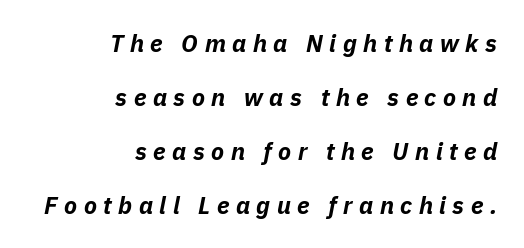
Q: Is the text bold? A: Yes.
Q: Is the text italic (slanted)? A: Yes, it leans right by about 11 degrees.
Q: Is the text underlined? A: No.
Q: How is the paragraph aligned? A: Right-aligned.
Q: Is the spacing between letters normal or unusually wide? A: Unusually wide.
Q: Is the spacing between lines tight, normal or loose? A: Loose.
